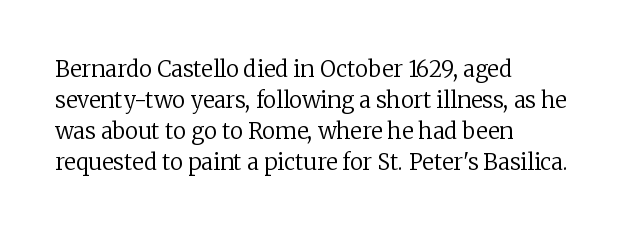
The image shows 22 px text type, upright; set left-aligned, normal line spacing (1.41x), normal letter spacing, not underlined.
